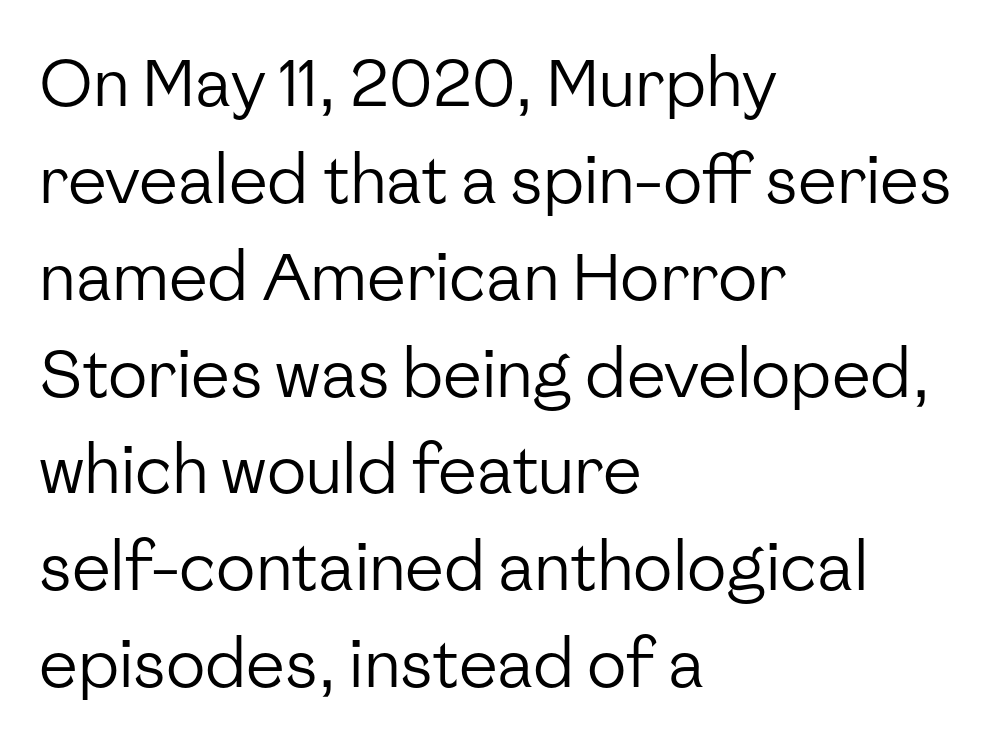
Any mark beneath the type? The region is blank. Compared with typical body copy, the letter spacing here is the same. The face used here is a sans, in the tradition of grotesques and geometrics. A typesetter would mark this as roman, not italic. Vertical stems look standard width or narrower in stroke. You could not count columns in this text — the font is proportionally spaced.
